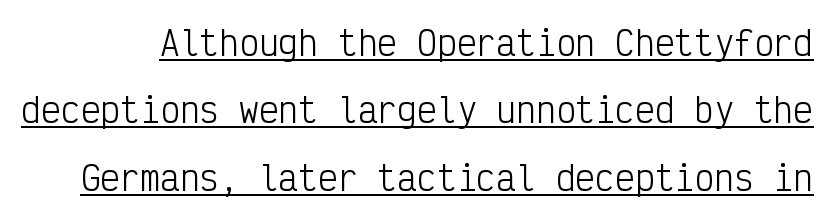
Unbolded letterforms with no extra heft. Do the characters align in a grid? Yes, the font is monospaced. Looks like someone drew a line under every word here. This is sans-serif lettering, the kind often seen on screens and signage. If you measured baseline to baseline, you'd find a long distance.
